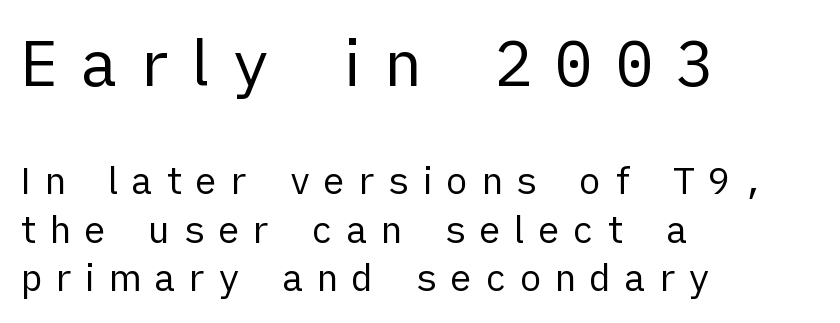
{"serif": "no", "italic": "no", "bold": "no", "weight": "regular", "width": "normal", "stroke_contrast": "low", "x_height": "medium", "monospaced": "no", "underline": "no", "align": "left", "line_spacing": "normal", "line_spacing_ratio": 1.32, "letter_spacing": "wide", "letter_spacing_em": 0.34, "larger_block": "first", "size_ratio": 1.73, "glyph_px": 64}
